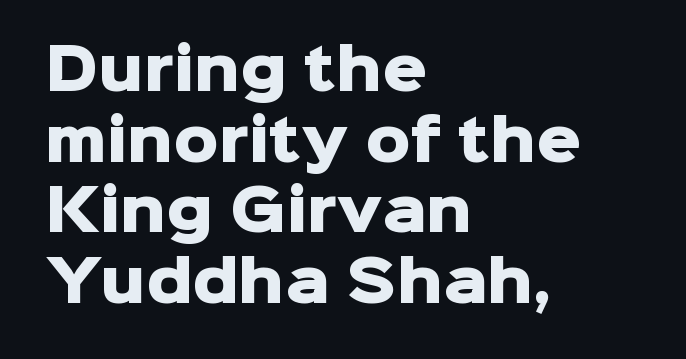
{"serif": "no", "italic": "no", "bold": "yes", "weight": "heavy", "width": "normal", "stroke_contrast": "low", "x_height": "medium", "monospaced": "no", "underline": "no", "align": "left", "line_spacing": "normal", "line_spacing_ratio": 1.26, "letter_spacing": "normal", "letter_spacing_em": 0.0, "glyph_px": 56}
